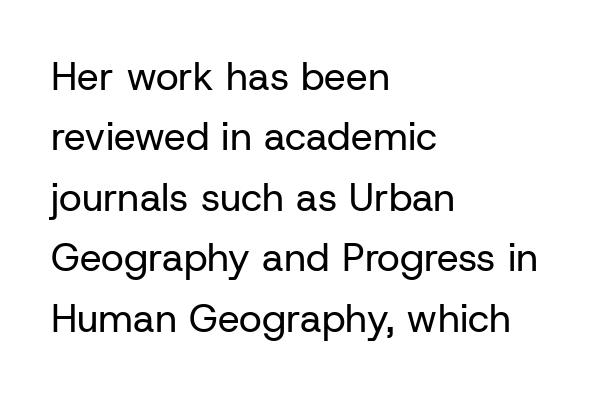
{"serif": "no", "italic": "no", "bold": "no", "weight": "regular", "width": "normal", "stroke_contrast": "low", "x_height": "medium", "monospaced": "no", "underline": "no", "align": "left", "line_spacing": "normal", "line_spacing_ratio": 1.55, "letter_spacing": "normal", "letter_spacing_em": 0.0, "glyph_px": 39}
